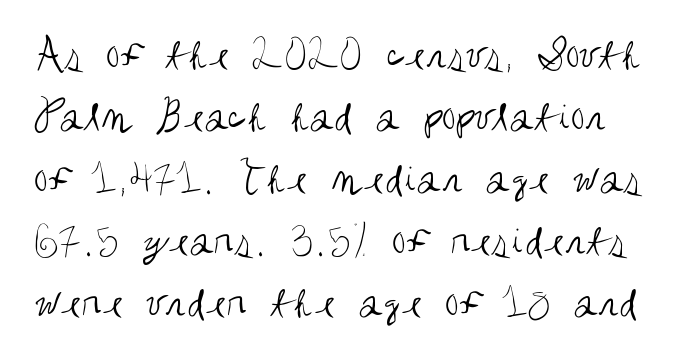
Grotesque or geometric, the face here clearly has no serifs. How would I describe the line gaps? Plain and ordinary. Heft: none added — not bold. The area under the type is left untouched.
